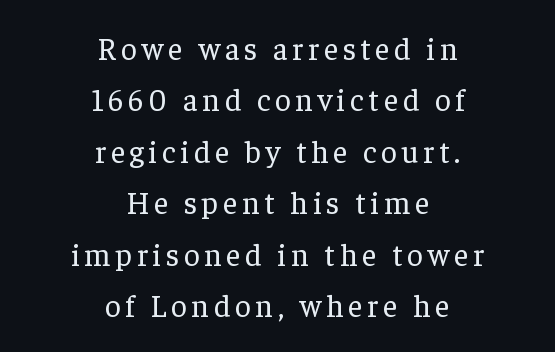
The image shows 31 px regular-weight serif type, upright; set centered, normal line spacing (1.66x), not underlined; low stroke contrast and a medium x-height.
